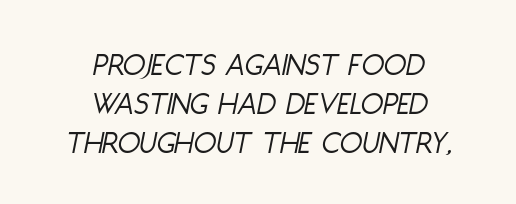
Q: Is the text bold? A: No.
Q: Is the text italic (slanted)? A: Yes, it leans right by about 11 degrees.
Q: Is the text underlined? A: No.
Q: How is the paragraph aligned? A: Centered.
Q: Is the spacing between letters normal or unusually wide? A: Normal.
Q: Width (condensed, normal, or wide)? A: Condensed.
Q: Stroke contrast? A: Low.
Q: x-height? A: Large.
Q: Monospaced? A: No.
